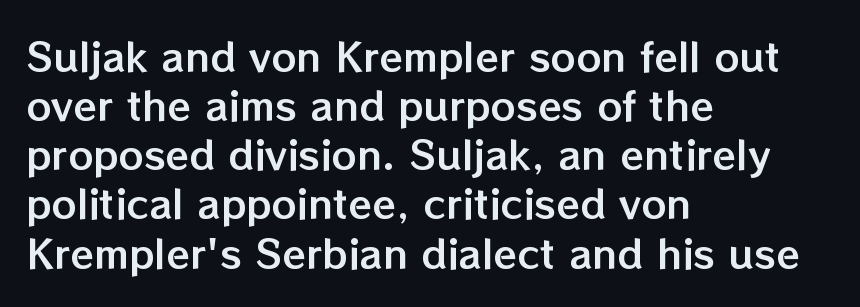
{"italic": "no", "width": "normal", "stroke_contrast": "low", "x_height": "medium", "monospaced": "no", "underline": "no", "align": "left", "line_spacing": "normal", "line_spacing_ratio": 1.26, "letter_spacing": "normal", "letter_spacing_em": 0.0, "glyph_px": 39}
